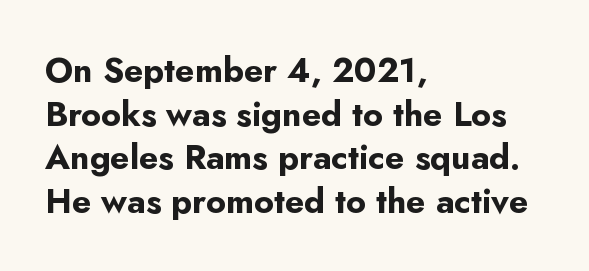
{"serif": "no", "italic": "no", "bold": "yes", "weight": "bold", "width": "normal", "stroke_contrast": "low", "x_height": "small", "monospaced": "no", "underline": "no", "align": "left", "line_spacing": "normal", "line_spacing_ratio": 1.28, "letter_spacing": "normal", "letter_spacing_em": 0.0, "glyph_px": 34}
